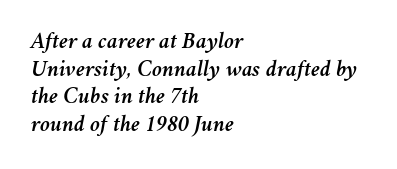
Underline: absent. The paragraph shown leans on its left margin. What stands out about the letter spacing? Nothing — it is the standard amount. The letters are slanted; this is an italic face.
